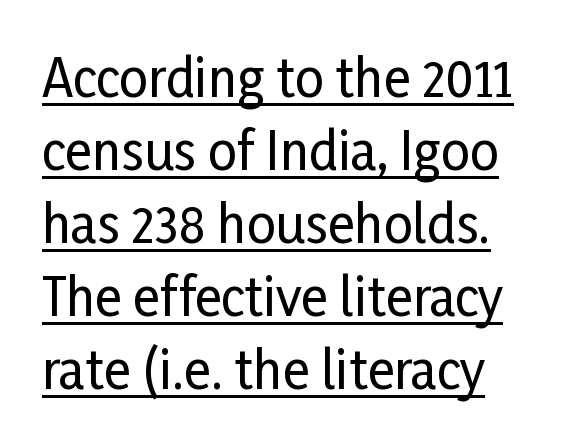
Q: Is the text italic (slanted)? A: No, it is upright.
Q: Is the typeface a serif or a sans-serif typeface? A: Sans-serif.
Q: Is the text underlined? A: Yes.
Q: How is the paragraph aligned? A: Left-aligned.
Q: Is the spacing between letters normal or unusually wide? A: Normal.
Q: Is the spacing between lines tight, normal or loose? A: Normal.
Q: Width (condensed, normal, or wide)? A: Condensed.
Q: Stroke contrast? A: Low.
Q: x-height? A: Medium.
Q: Monospaced? A: No.
